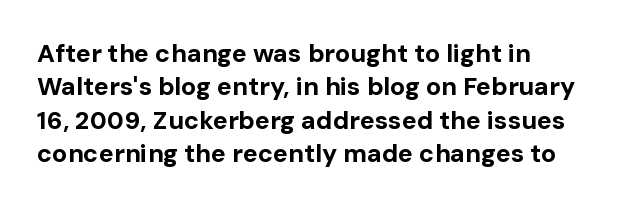
The image shows 25 px bold type, upright; set left-aligned, normal line spacing (1.34x), normal letter spacing, not underlined.
